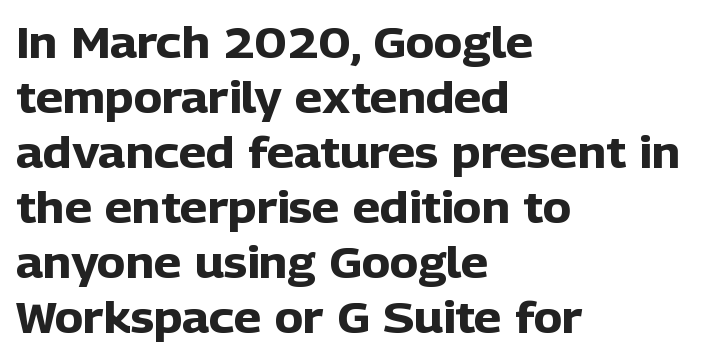
The passage shown has conventional tracking throughout. Chunky letters — that's bold for sure. The strip under each line holds only bare page. This is roman type, the default non-slanted kind. The line-height multiplier appears to be the usual default. A typesetter would call this proportional, since set widths differ per character.
